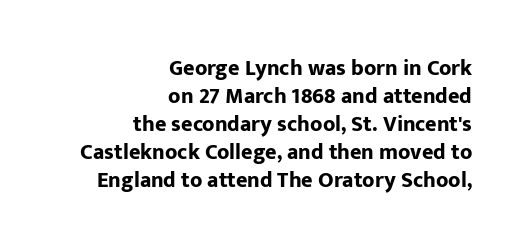
{"italic": "no", "bold": "yes", "underline": "no", "align": "right", "line_spacing": "normal", "line_spacing_ratio": 1.27, "letter_spacing": "normal", "letter_spacing_em": 0.0, "glyph_px": 22}
